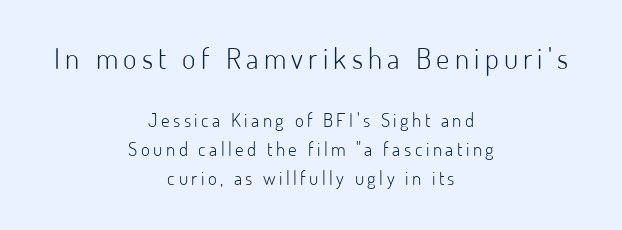
The image shows 29 px light sans-serif type, upright; set centered, normal line spacing (1.54x), not underlined; the first (top) block is 1.53x larger; low stroke contrast and a small x-height.
